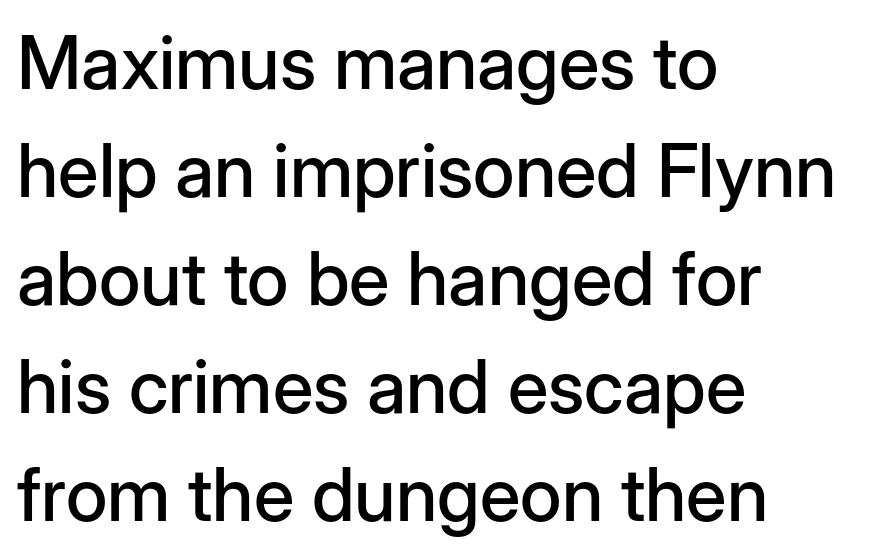
Compared with typical paragraphs, the rows here are spaced about the same. The letters stand straight up with perfectly vertical stems. The letters sit at their default tracking, neither squeezed nor spread. The gap between lines stays unmarked. The designer went with a sans here, leaving each stem footless. The ragged edge is on the right, which tells us the setting is flush left.
